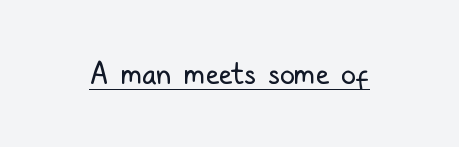
{"serif": "no", "italic": "no", "bold": "no", "weight": "regular", "width": "condensed", "stroke_contrast": "low", "x_height": "medium", "monospaced": "no", "underline": "yes", "letter_spacing": "normal", "letter_spacing_em": 0.0, "glyph_px": 30}
